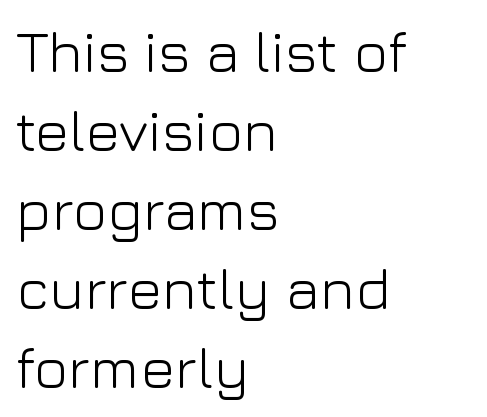
The image shows 58 px light sans-serif type, upright; set left-aligned, normal line spacing (1.36x), normal letter spacing, not underlined; low stroke contrast and a medium x-height.
